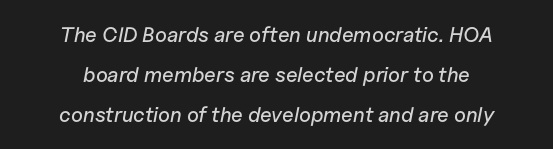
Q: Is the text italic (slanted)? A: Yes, it leans right by about 11 degrees.
Q: Is the text underlined? A: No.
Q: How is the paragraph aligned? A: Centered.
Q: Is the spacing between letters normal or unusually wide? A: Normal.
Q: Is the spacing between lines tight, normal or loose? A: Loose.
